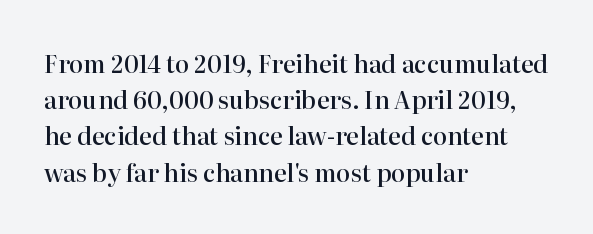
{"italic": "no", "bold": "semi", "underline": "no", "align": "left", "line_spacing": "normal", "line_spacing_ratio": 1.51, "letter_spacing": "normal", "letter_spacing_em": 0.0, "glyph_px": 24}
